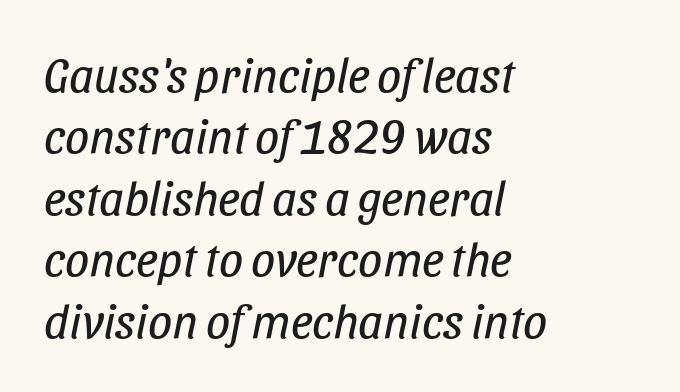
Q: Is the text bold? A: No.
Q: Is the text italic (slanted)? A: Yes, it leans right by about 11 degrees.
Q: Is the text underlined? A: No.
Q: How is the paragraph aligned? A: Left-aligned.
Q: Is the spacing between letters normal or unusually wide? A: Normal.
Q: Is the spacing between lines tight, normal or loose? A: Normal.
Q: Width (condensed, normal, or wide)? A: Condensed.
Q: Stroke contrast? A: Low.
Q: x-height? A: Large.
Q: Monospaced? A: No.
